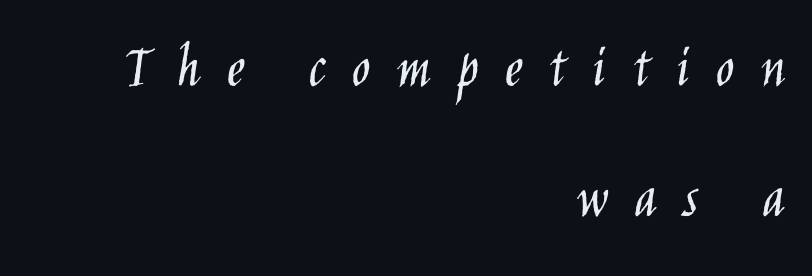
Q: Is the text bold? A: No.
Q: Is the text italic (slanted)? A: Yes.
Q: Is the typeface a serif or a sans-serif typeface? A: Sans-serif.
Q: Is the text underlined? A: No.
Q: How is the paragraph aligned? A: Right-aligned.
Q: Is the spacing between letters normal or unusually wide? A: Unusually wide.
Q: Is the spacing between lines tight, normal or loose? A: Loose.
Q: Width (condensed, normal, or wide)? A: Condensed.
Q: Stroke contrast? A: Low.
Q: x-height? A: Large.
Q: Monospaced? A: No.
